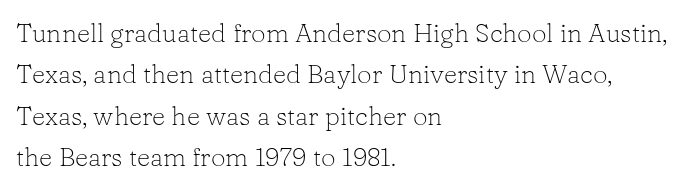
Each stroke keeps to a modest, everyday thickness or less. Whoever set this chose a conventional vertical rhythm. Caption: multi-line text, flush left, ragged right. Underlining? Definitely not there.
